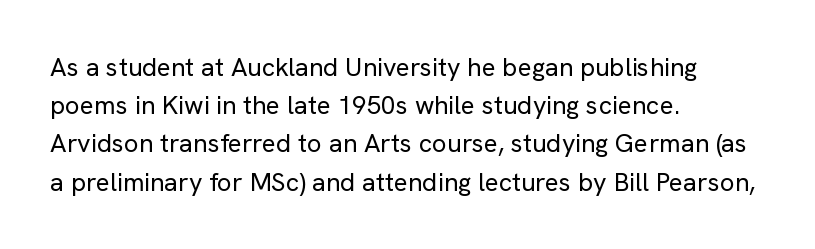
{"italic": "no", "bold": "no", "underline": "no", "align": "left", "line_spacing": "normal", "line_spacing_ratio": 1.47, "letter_spacing": "normal", "letter_spacing_em": 0.0, "glyph_px": 26}
